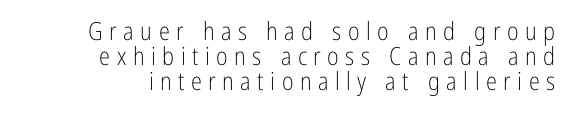
{"italic": "no", "bold": "no", "underline": "no", "align": "right", "line_spacing": "tight", "line_spacing_ratio": 1.0, "letter_spacing": "wide", "letter_spacing_em": 0.26, "glyph_px": 25}
